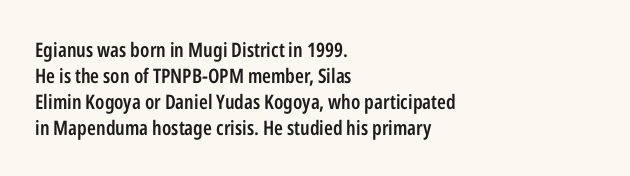
{"italic": "no", "bold": "semi", "underline": "no", "align": "left", "line_spacing": "normal", "line_spacing_ratio": 1.3, "letter_spacing": "normal", "letter_spacing_em": 0.0, "glyph_px": 20}
